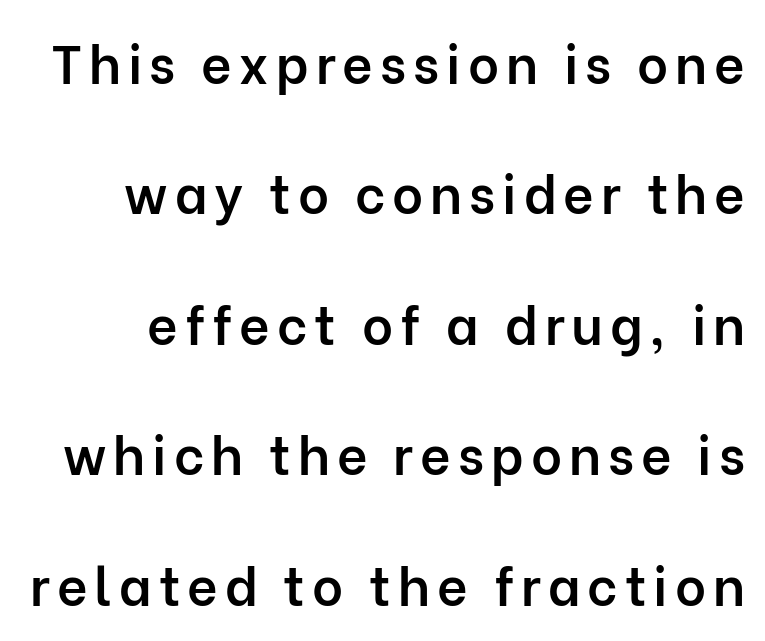
The image shows 53 px semibold sans-serif type, upright; set loose line spacing (2.46x), not underlined; low stroke contrast and a medium x-height.
